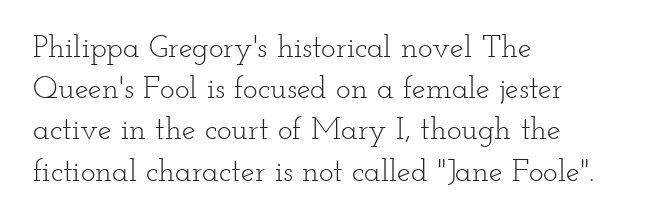
Q: Is the text bold? A: No.
Q: Is the text italic (slanted)? A: No, it is upright.
Q: Is the typeface a serif or a sans-serif typeface? A: Serif.
Q: Is the text underlined? A: No.
Q: How is the paragraph aligned? A: Left-aligned.
Q: Is the spacing between letters normal or unusually wide? A: Normal.
Q: Is the spacing between lines tight, normal or loose? A: Normal.
Q: Width (condensed, normal, or wide)? A: Wide.
Q: Stroke contrast? A: Low.
Q: x-height? A: Small.
Q: Monospaced? A: No.
